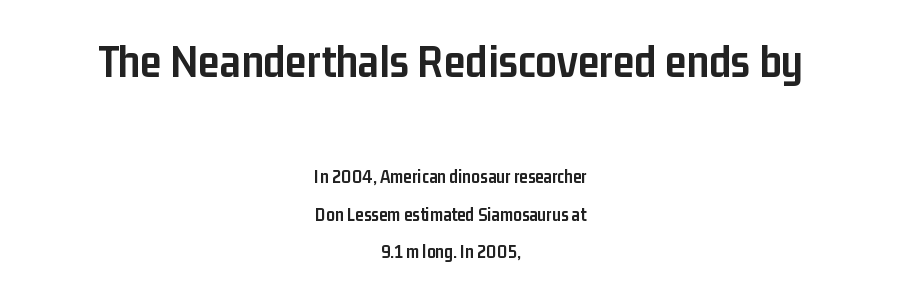
{"serif": "no", "italic": "no", "bold": "yes", "weight": "semibold", "width": "condensed", "stroke_contrast": "low", "x_height": "medium", "monospaced": "no", "underline": "no", "align": "center", "line_spacing": "loose", "line_spacing_ratio": 1.96, "letter_spacing": "normal", "letter_spacing_em": 0.0, "larger_block": "first", "size_ratio": 2.53, "glyph_px": 48}
